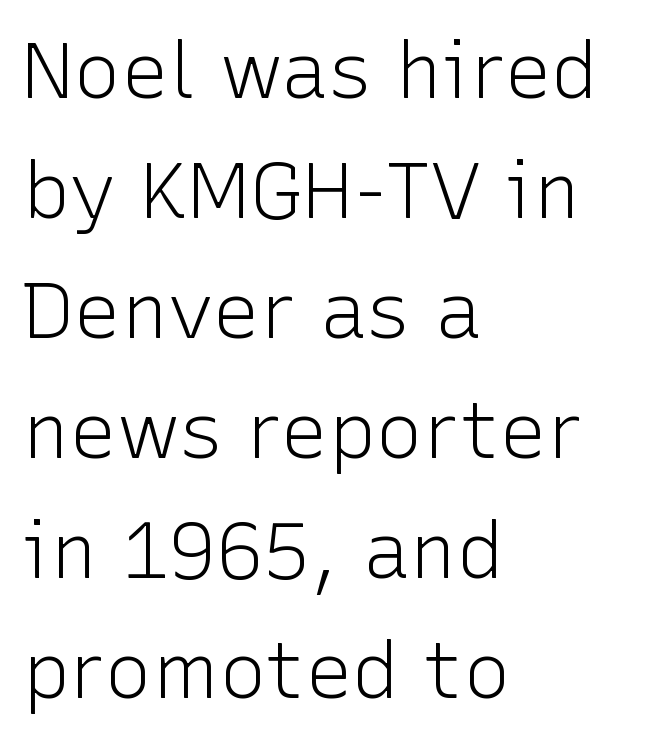
The image shows 79 px light sans-serif type, upright; set left-aligned, normal line spacing (1.52x), normal letter spacing, not underlined; low stroke contrast and a medium x-height.
